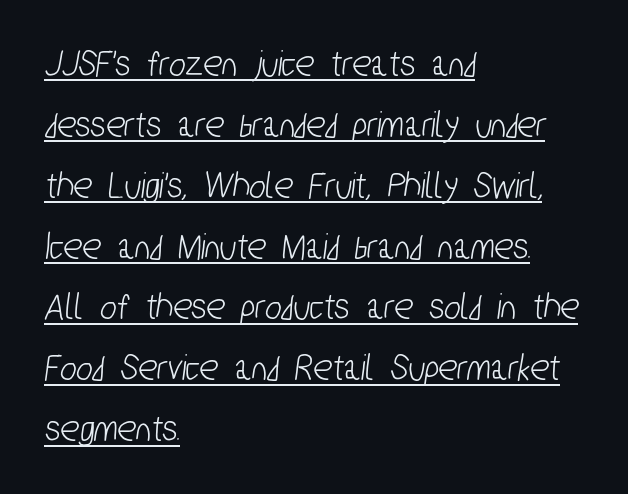
Q: Is the typeface a serif or a sans-serif typeface? A: Sans-serif.
Q: Is the text underlined? A: Yes.
Q: How is the paragraph aligned? A: Left-aligned.
Q: Is the spacing between letters normal or unusually wide? A: Normal.
Q: Is the spacing between lines tight, normal or loose? A: Normal.
Q: Width (condensed, normal, or wide)? A: Condensed.
Q: Stroke contrast? A: Low.
Q: x-height? A: Medium.
Q: Monospaced? A: No.
